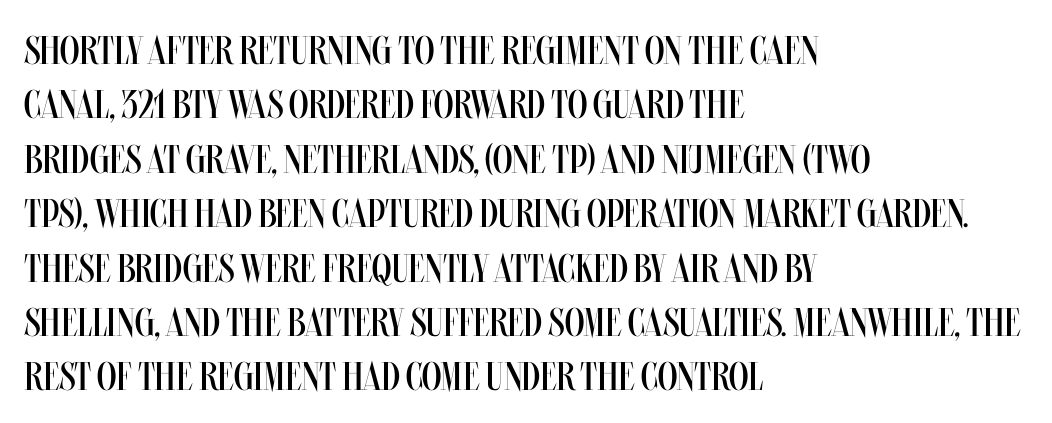
Stem width sits at or under what a default text font uses. The leading is moderate, giving the passage an even texture. Where is the straight margin? On the left. The face used here is proportionally spaced, like ordinary book or web type. Words appear dense and cohesive because spacing is normal. Does the lettering tilt? It doesn't — this is upright.
